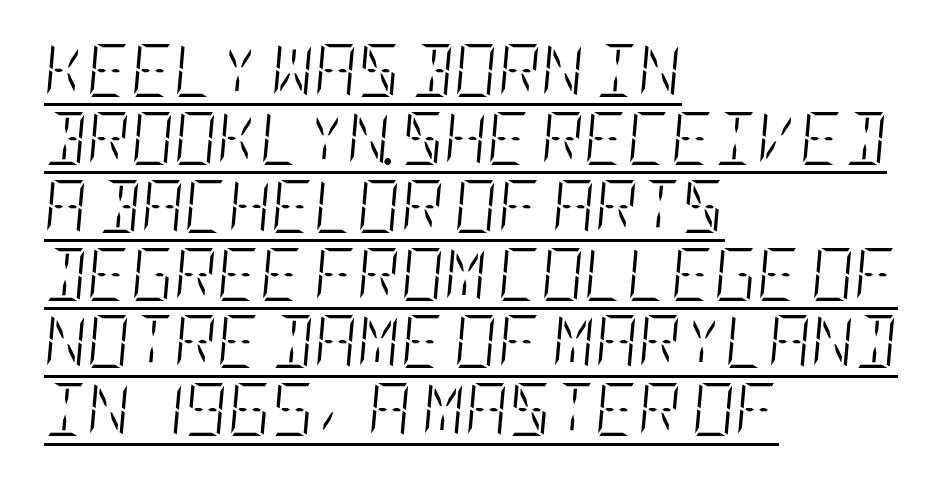
{"italic": "yes", "lean": "right", "slant_degrees": 5, "bold": "no", "weight": "light", "width": "condensed", "stroke_contrast": "low", "x_height": "large", "underline": "yes", "align": "left", "line_spacing": "normal", "line_spacing_ratio": 1.28, "letter_spacing": "normal", "letter_spacing_em": 0.0, "glyph_px": 53}
